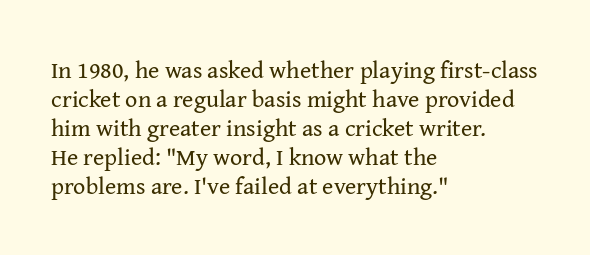
Q: Is the text bold? A: No.
Q: Is the text italic (slanted)? A: No, it is upright.
Q: Is the text underlined? A: No.
Q: How is the paragraph aligned? A: Left-aligned.
Q: Is the spacing between letters normal or unusually wide? A: Normal.
